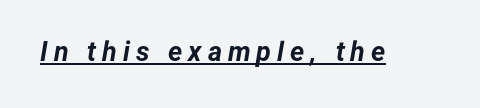
Q: Is the text bold? A: Yes.
Q: Is the text italic (slanted)? A: Yes, it leans right by about 12 degrees.
Q: Is the text underlined? A: Yes.
Q: Is the spacing between letters normal or unusually wide? A: Unusually wide.
